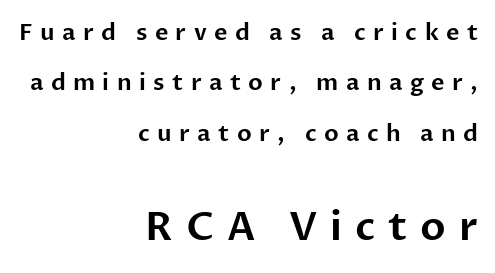
Glyph-to-glyph distance is far greater than everyday printed text. The foot of each line stays bare and open. A sans-serif font was chosen for this passage. The lettering stays uniformly vertical, giving the passage a roman look. Right-aligned paragraph, ragged on the left.
